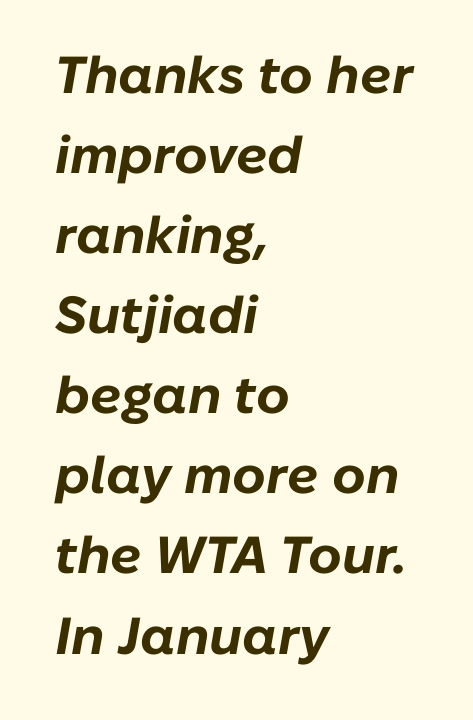
{"italic": "yes", "lean": "right", "slant_degrees": 10, "bold": "yes", "weight": "bold", "width": "normal", "stroke_contrast": "low", "x_height": "medium", "monospaced": "no", "underline": "no", "align": "left", "line_spacing": "normal", "line_spacing_ratio": 1.54, "letter_spacing": "normal", "letter_spacing_em": 0.0, "glyph_px": 52}
